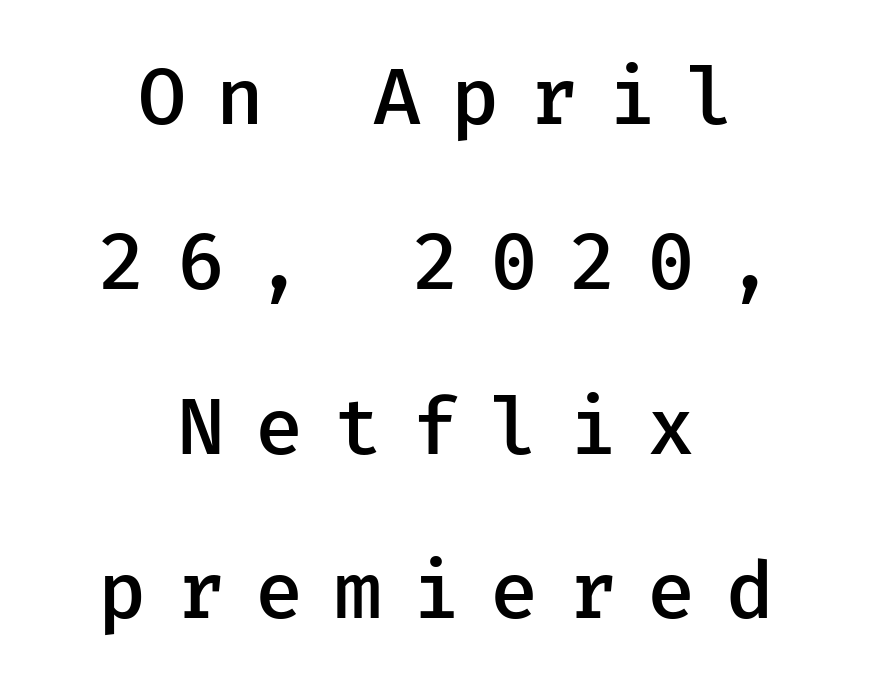
The image shows 80 px semibold sans-serif type, upright; set centered, loose line spacing (2.06x), unusually wide letter spacing (+0.38 em), not underlined; low stroke contrast and a medium x-height.
